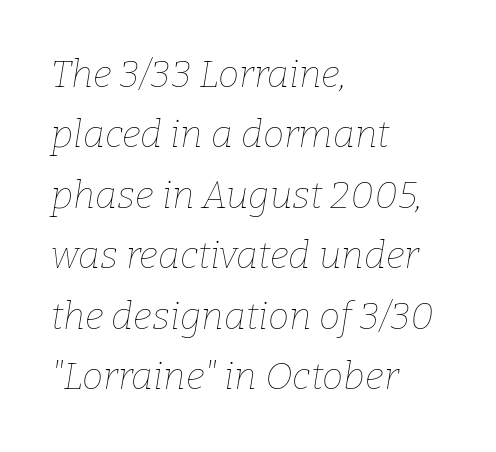
Q: Is the text bold? A: No.
Q: Is the text italic (slanted)? A: Yes, it leans right by about 9 degrees.
Q: Is the text underlined? A: No.
Q: How is the paragraph aligned? A: Left-aligned.
Q: Is the spacing between letters normal or unusually wide? A: Normal.
Q: Is the spacing between lines tight, normal or loose? A: Normal.
Q: Width (condensed, normal, or wide)? A: Normal.
Q: Stroke contrast? A: Low.
Q: x-height? A: Medium.
Q: Monospaced? A: No.
